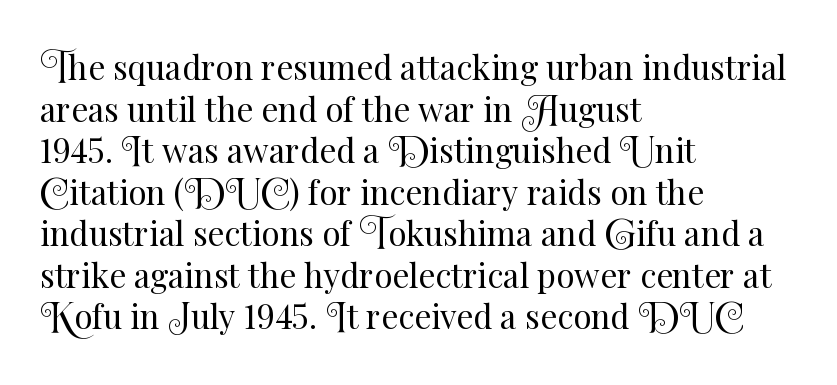
Q: Is the text bold? A: No.
Q: Is the text italic (slanted)? A: No, it is upright.
Q: Is the text underlined? A: No.
Q: How is the paragraph aligned? A: Left-aligned.
Q: Is the spacing between letters normal or unusually wide? A: Normal.
Q: Is the spacing between lines tight, normal or loose? A: Normal.
Q: Width (condensed, normal, or wide)? A: Normal.
Q: Stroke contrast? A: Medium.
Q: x-height? A: Small.
Q: Monospaced? A: No.
